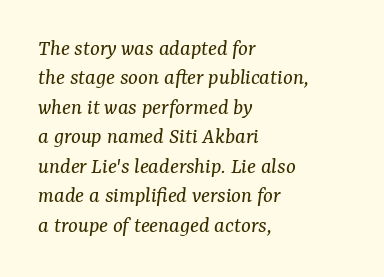
Q: Is the text bold? A: No.
Q: Is the text italic (slanted)? A: Yes, it leans right by about 7 degrees.
Q: Is the text underlined? A: No.
Q: How is the paragraph aligned? A: Left-aligned.
Q: Is the spacing between letters normal or unusually wide? A: Normal.
Q: Is the spacing between lines tight, normal or loose? A: Normal.
